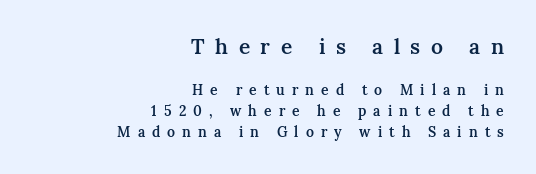
The image shows 21 px text type, upright; set right-aligned, normal line spacing (1.5x), unusually wide letter spacing (+0.5 em), not underlined; the first (top) block is 1.5x larger.
